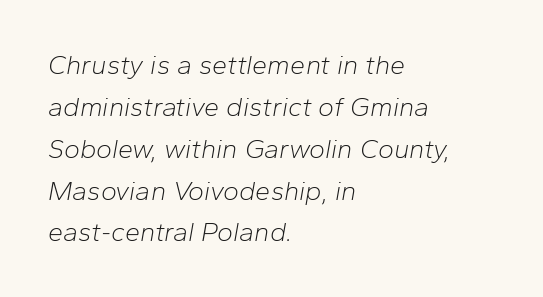
Q: Is the text bold? A: No.
Q: Is the text italic (slanted)? A: Yes, it leans right by about 10 degrees.
Q: Is the text underlined? A: No.
Q: How is the paragraph aligned? A: Left-aligned.
Q: Is the spacing between letters normal or unusually wide? A: Normal.
Q: Is the spacing between lines tight, normal or loose? A: Normal.
